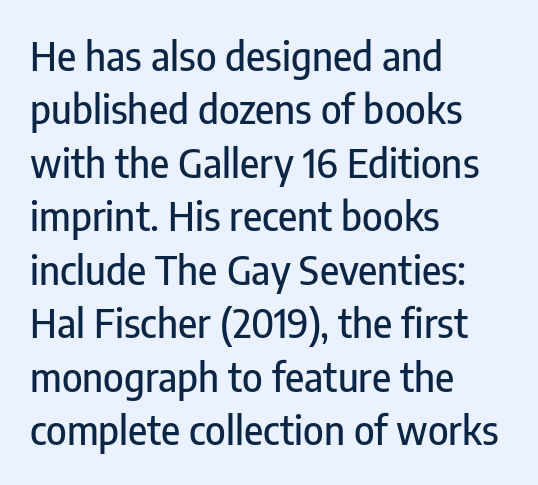
The image shows 39 px condensed sans-serif type, upright; set left-aligned, normal line spacing (1.37x), normal letter spacing, not underlined; low stroke contrast and a medium x-height.
